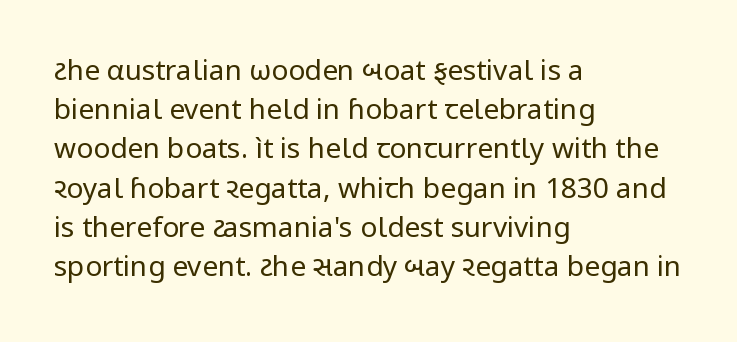
Q: Is the text bold? A: No.
Q: Is the text italic (slanted)? A: No, it is upright.
Q: Is the typeface a serif or a sans-serif typeface? A: Sans-serif.
Q: Is the text underlined? A: No.
Q: How is the paragraph aligned? A: Left-aligned.
Q: Is the spacing between letters normal or unusually wide? A: Normal.
Q: Is the spacing between lines tight, normal or loose? A: Normal.
Q: Width (condensed, normal, or wide)? A: Normal.
Q: Stroke contrast? A: Low.
Q: x-height? A: Medium.
Q: Monospaced? A: No.
